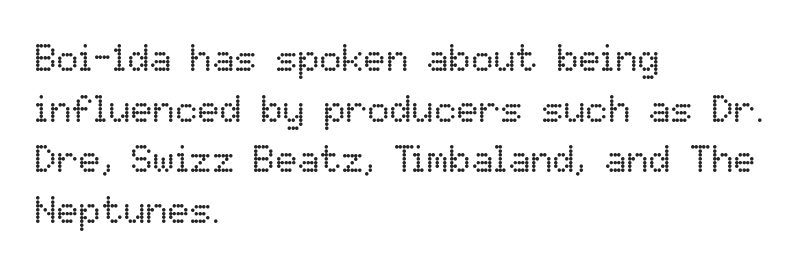
{"italic": "no", "bold": "no", "weight": "regular", "width": "normal", "stroke_contrast": "low", "x_height": "medium", "monospaced": "no", "underline": "no", "align": "left", "line_spacing": "normal", "line_spacing_ratio": 1.37, "letter_spacing": "normal", "letter_spacing_em": 0.0, "glyph_px": 37}
